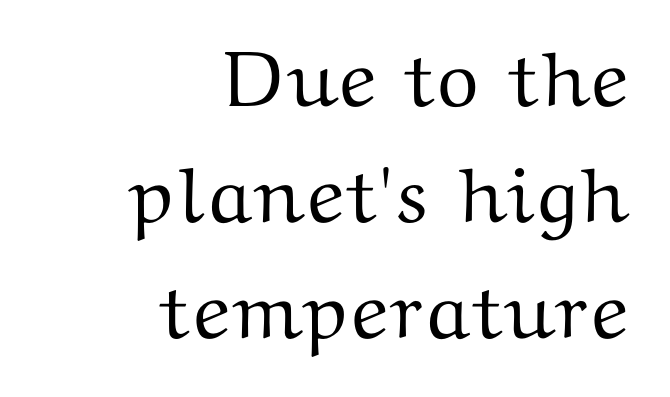
{"serif": "yes", "italic": "no", "width": "wide", "stroke_contrast": "medium", "x_height": "medium", "monospaced": "no", "underline": "no", "align": "right", "line_spacing": "normal", "line_spacing_ratio": 1.47, "letter_spacing": "normal", "letter_spacing_em": 0.0, "glyph_px": 79}
